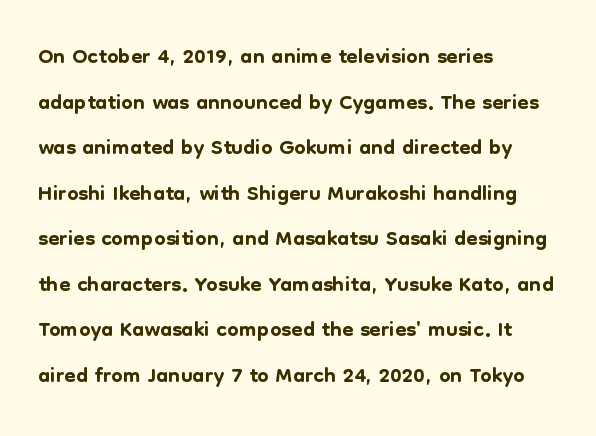
Q: Is the text italic (slanted)? A: No, it is upright.
Q: Is the typeface a serif or a sans-serif typeface? A: Sans-serif.
Q: Is the text underlined? A: No.
Q: How is the paragraph aligned? A: Left-aligned.
Q: Is the spacing between letters normal or unusually wide? A: Normal.
Q: Is the spacing between lines tight, normal or loose? A: Normal.
Q: Width (condensed, normal, or wide)? A: Normal.
Q: Stroke contrast? A: Low.
Q: x-height? A: Medium.
Q: Monospaced? A: No.
